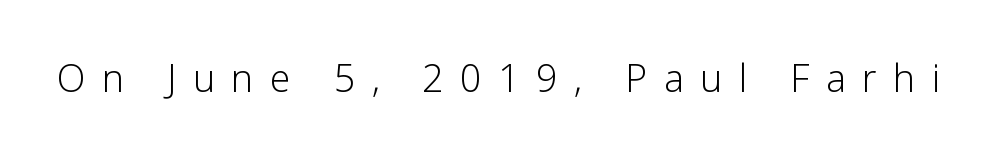
Q: Is the text bold? A: No.
Q: Is the text italic (slanted)? A: No, it is upright.
Q: Is the typeface a serif or a sans-serif typeface? A: Sans-serif.
Q: Is the text underlined? A: No.
Q: Is the spacing between letters normal or unusually wide? A: Unusually wide.
Q: Width (condensed, normal, or wide)? A: Normal.
Q: Stroke contrast? A: Low.
Q: x-height? A: Medium.
Q: Monospaced? A: No.
